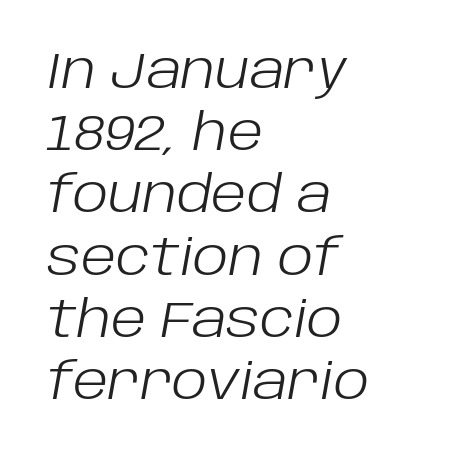
These lines are rendered in a variable-pitch font. The letterforms sit at book weight or below. These lines stack with their left ends in a neat column. The lettering tilts uniformly, giving the passage an italic look. The zone under the glyphs is completely vacant. A typesetter would call this zero additional tracking.
